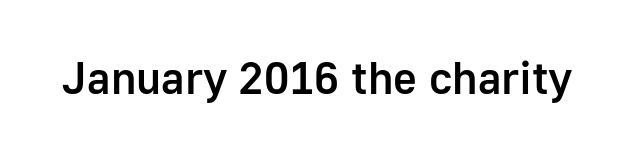
{"serif": "no", "italic": "no", "bold": "semi", "weight": "semibold", "width": "normal", "stroke_contrast": "low", "x_height": "medium", "monospaced": "no", "underline": "no", "letter_spacing": "normal", "letter_spacing_em": 0.0, "glyph_px": 46}
